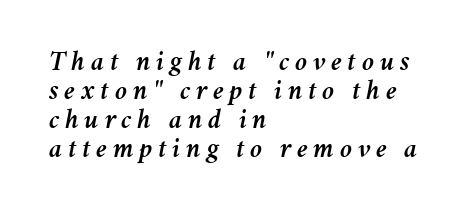
The image shows 28 px text type, italic (leaning right); set left-aligned, tight line spacing (1.03x), unusually wide letter spacing (+0.2 em), not underlined; medium stroke contrast and a medium x-height.
